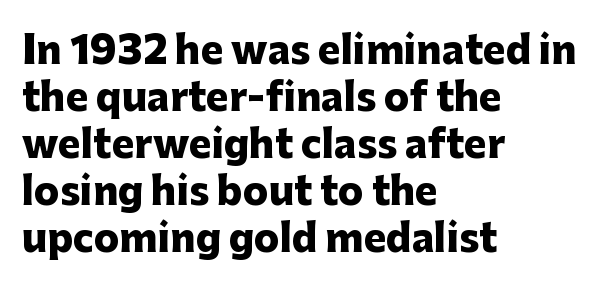
{"serif": "no", "italic": "no", "bold": "yes", "weight": "heavy", "width": "normal", "stroke_contrast": "low", "x_height": "medium", "monospaced": "no", "underline": "no", "align": "left", "line_spacing_ratio": 1.24, "letter_spacing": "normal", "letter_spacing_em": 0.0, "glyph_px": 38}
